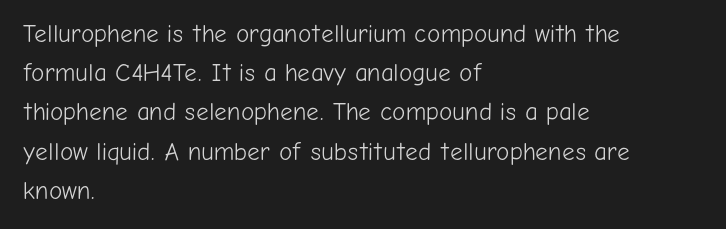
The image shows 25 px text type, upright; set left-aligned, normal line spacing (1.57x), normal letter spacing, not underlined.
